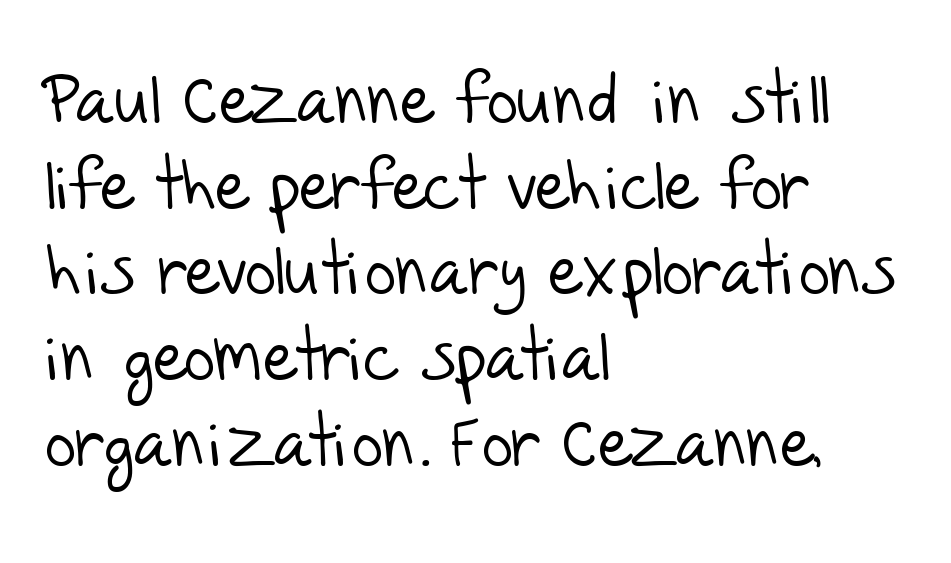
The image shows 68 px light sans-serif type; set left-aligned, normal line spacing (1.26x), normal letter spacing, not underlined; low stroke contrast and a large x-height.
